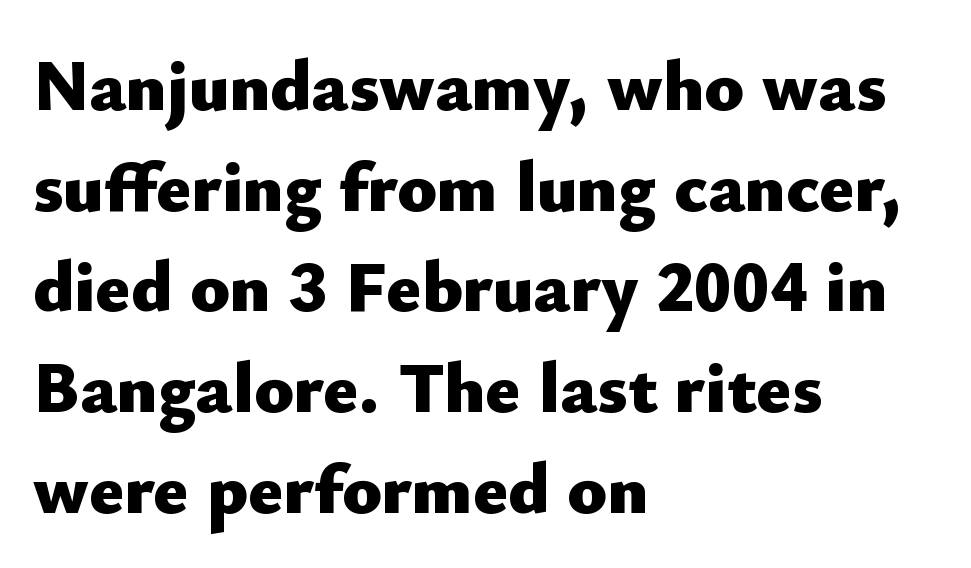
The image shows 73 px heavy sans-serif type, upright; set left-aligned, normal line spacing (1.38x), normal letter spacing, not underlined; low stroke contrast and a small x-height.
